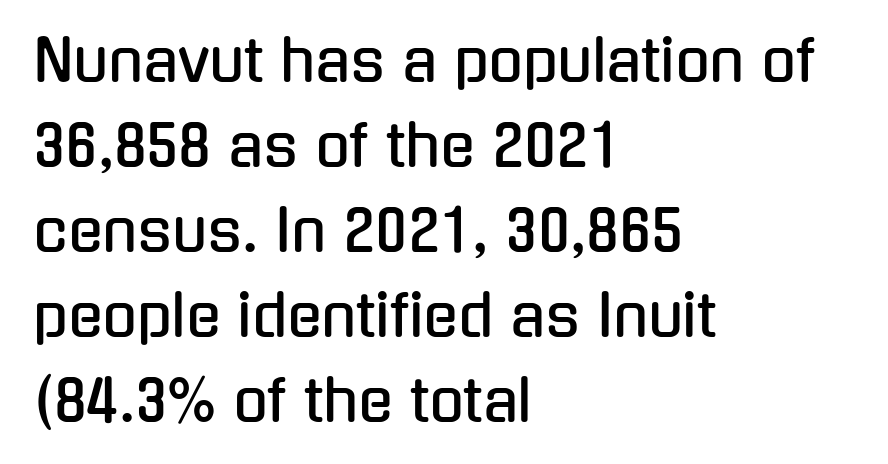
Q: Is the text italic (slanted)? A: No, it is upright.
Q: Is the typeface a serif or a sans-serif typeface? A: Sans-serif.
Q: Is the text underlined? A: No.
Q: How is the paragraph aligned? A: Left-aligned.
Q: Is the spacing between letters normal or unusually wide? A: Normal.
Q: Is the spacing between lines tight, normal or loose? A: Normal.
Q: Width (condensed, normal, or wide)? A: Condensed.
Q: Stroke contrast? A: Low.
Q: x-height? A: Medium.
Q: Monospaced? A: No.
